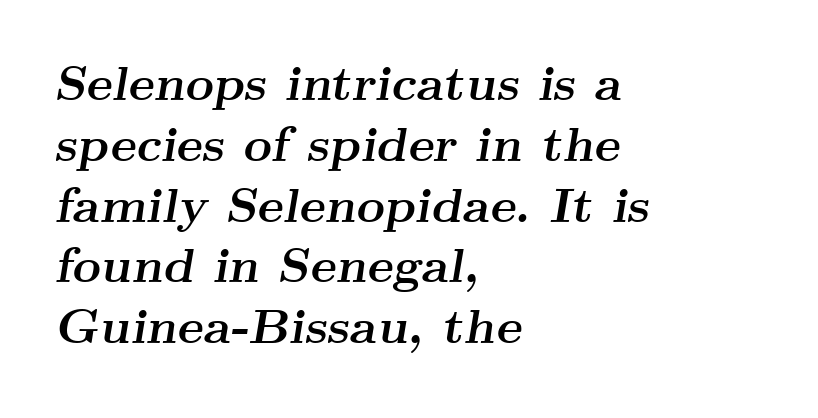
Q: Is the text bold? A: Yes.
Q: Is the text italic (slanted)? A: Yes, it leans right by about 9 degrees.
Q: Is the typeface a serif or a sans-serif typeface? A: Serif.
Q: Is the text underlined? A: No.
Q: How is the paragraph aligned? A: Left-aligned.
Q: Is the spacing between letters normal or unusually wide? A: Normal.
Q: Width (condensed, normal, or wide)? A: Wide.
Q: Stroke contrast? A: Medium.
Q: x-height? A: Small.
Q: Monospaced? A: No.
